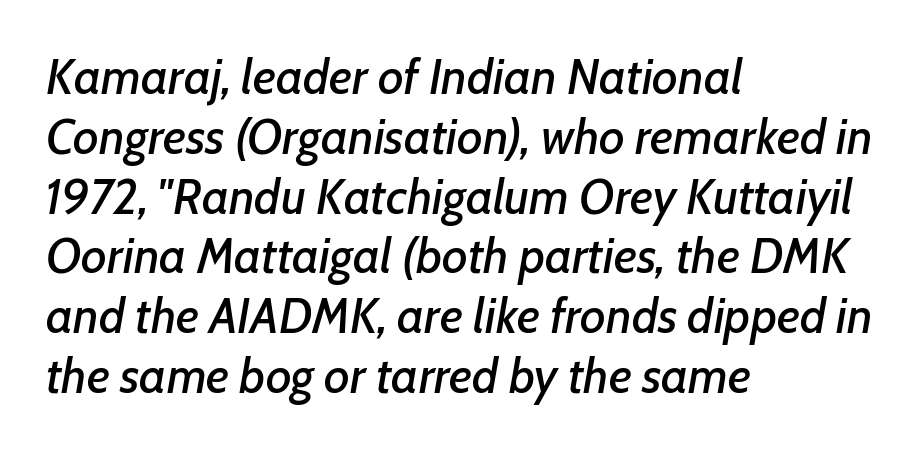
Look at the tracking — it's just the regular setting, nothing added. Varying glyph widths throughout — classic text-font behaviour. An italicized treatment has been applied to the whole sample. A classic flush-left, rag-right setting is used for this passage.
